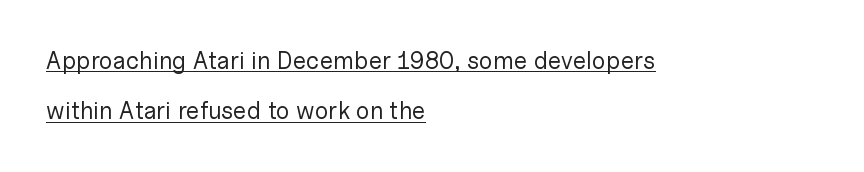
The image shows 24 px text type, upright; set left-aligned, loose line spacing (2.1x), normal letter spacing, underlined.
